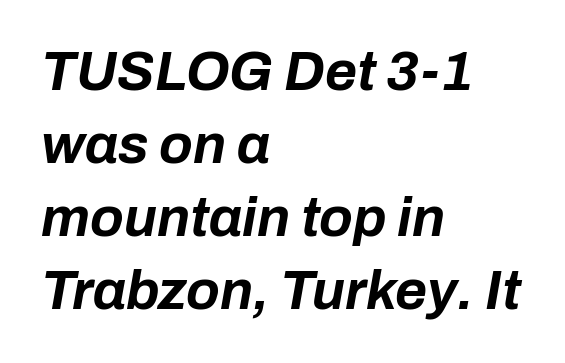
The image shows 55 px bold type, italic (leaning right); set left-aligned, normal line spacing (1.33x), normal letter spacing, not underlined; low stroke contrast and a medium x-height.
